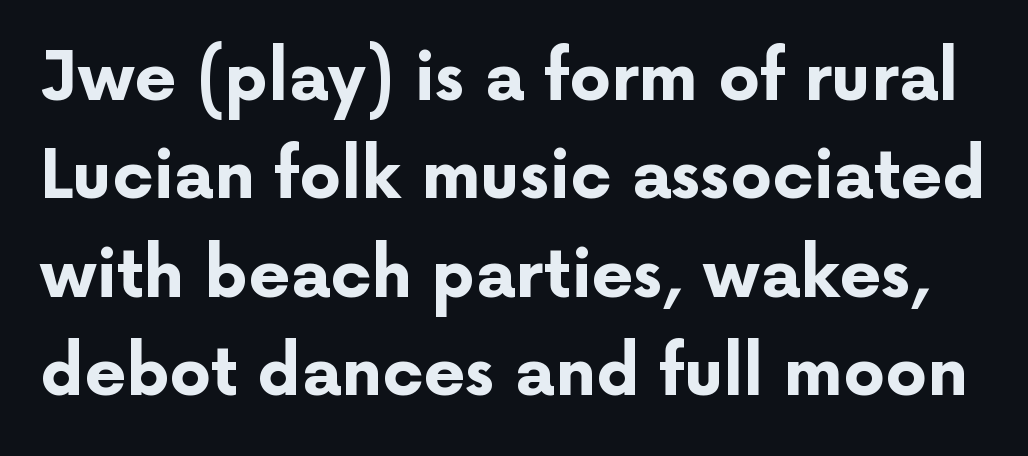
Q: Is the text bold? A: Yes.
Q: Is the text italic (slanted)? A: No, it is upright.
Q: Is the typeface a serif or a sans-serif typeface? A: Sans-serif.
Q: Is the text underlined? A: No.
Q: Is the spacing between letters normal or unusually wide? A: Normal.
Q: Is the spacing between lines tight, normal or loose? A: Normal.
Q: Width (condensed, normal, or wide)? A: Normal.
Q: Stroke contrast? A: Low.
Q: x-height? A: Medium.
Q: Monospaced? A: No.
